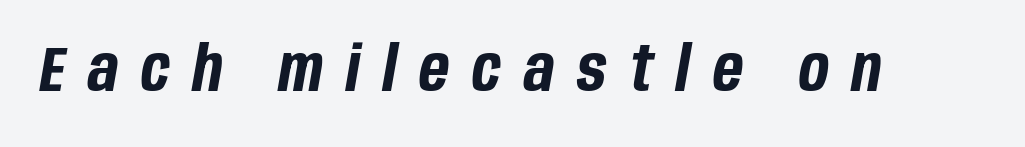
{"italic": "yes", "lean": "right", "slant_degrees": 10, "bold": "yes", "weight": "bold", "width": "condensed", "stroke_contrast": "low", "x_height": "large", "monospaced": "no", "underline": "no", "letter_spacing": "wide", "letter_spacing_em": 0.37, "glyph_px": 62}
